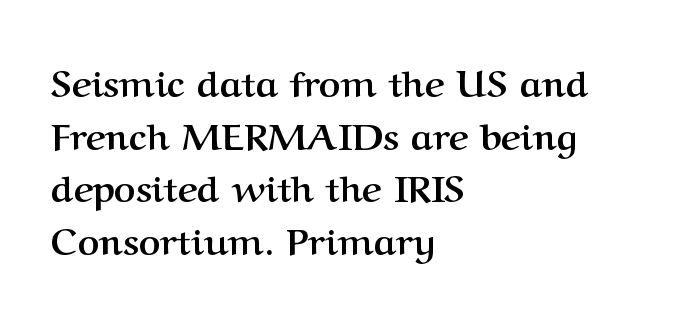
{"serif": "yes", "italic": "no", "bold": "yes", "weight": "semibold", "width": "normal", "stroke_contrast": "medium", "x_height": "medium", "monospaced": "no", "underline": "no", "align": "left", "line_spacing": "normal", "line_spacing_ratio": 1.42, "letter_spacing": "normal", "letter_spacing_em": 0.0, "glyph_px": 37}
